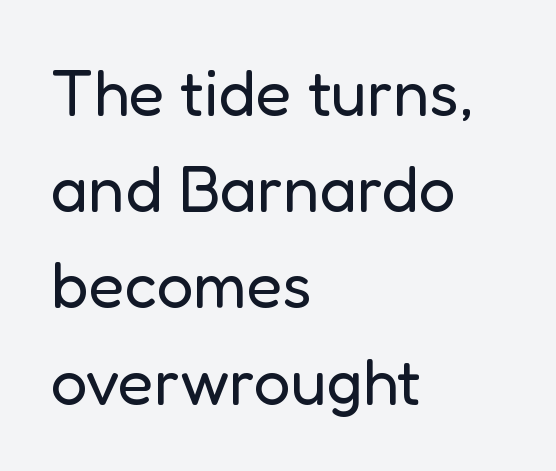
The image shows 65 px regular-weight sans-serif type, upright; set left-aligned, normal line spacing (1.48x), normal letter spacing, not underlined; low stroke contrast and a medium x-height.
